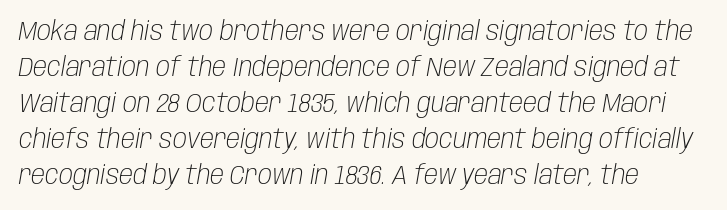
The image shows 26 px text type, italic (leaning right); set normal line spacing (1.38x), normal letter spacing, not underlined.
